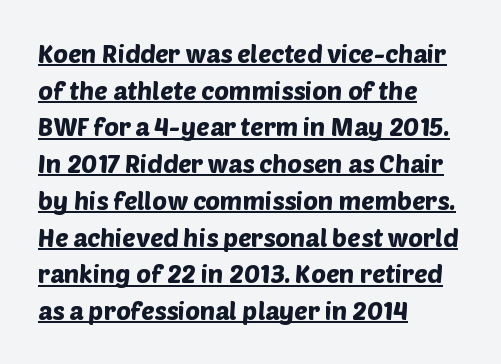
{"underline": "yes", "align": "left", "line_spacing": "normal", "line_spacing_ratio": 1.47, "letter_spacing": "normal", "letter_spacing_em": 0.0, "glyph_px": 25}
